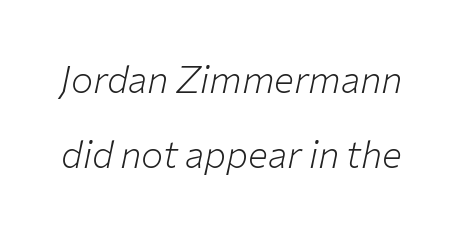
The image shows 37 px light type, italic (leaning right); set loose line spacing (2.04x), normal letter spacing, not underlined; low stroke contrast and a medium x-height.
